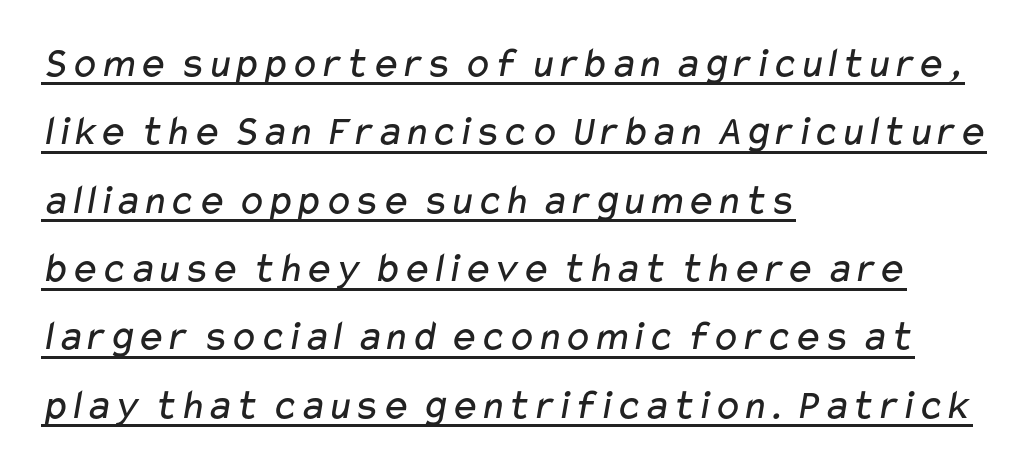
{"serif": "no", "bold": "no", "weight": "regular", "width": "wide", "stroke_contrast": "low", "x_height": "medium", "monospaced": "no", "underline": "yes", "align": "left", "line_spacing": "normal", "line_spacing_ratio": 1.59, "letter_spacing": "normal", "letter_spacing_em": 0.0, "glyph_px": 43}
